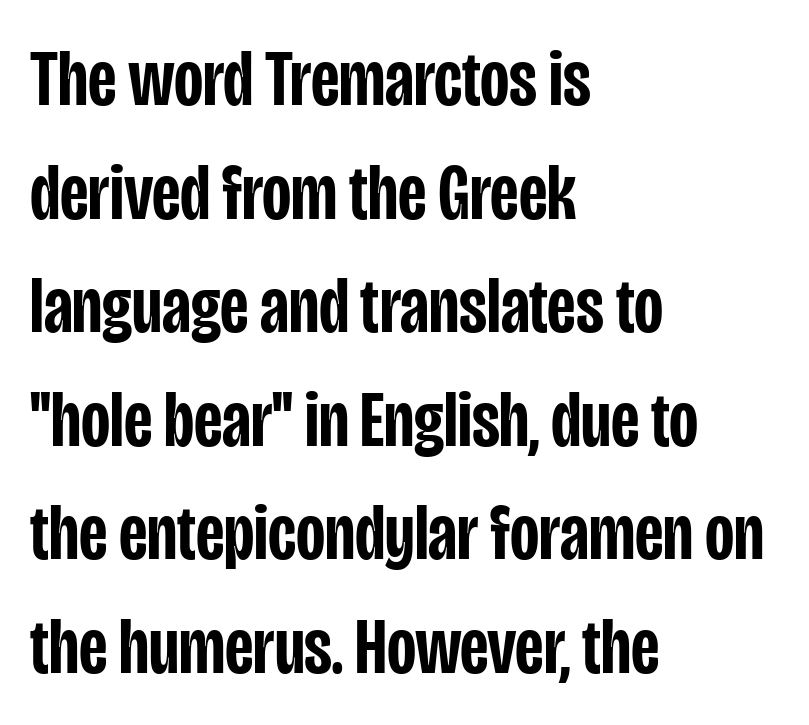
The image shows 80 px semibold, condensed sans-serif type, upright; set left-aligned, normal line spacing (1.42x), normal letter spacing, not underlined; low stroke contrast and a large x-height.
